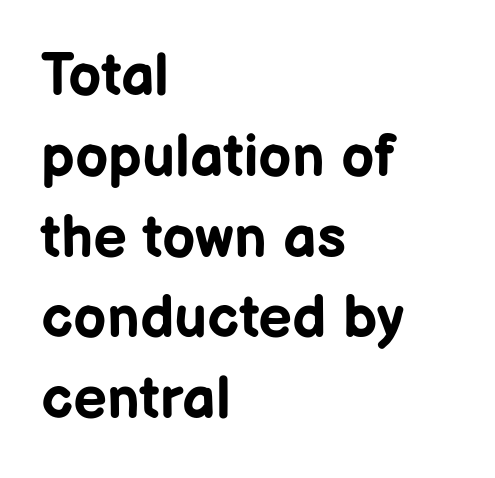
Unmarked baselines from the first word to the last. Between one letter and the next there's only the usual sliver of space. A typesetter would call this proportional, since set widths differ per character. Every stem runs plumb, perpendicular to the baseline. Letterform terminals end flat and unadorned throughout the passage. Line starts are locked; line ends wander.
